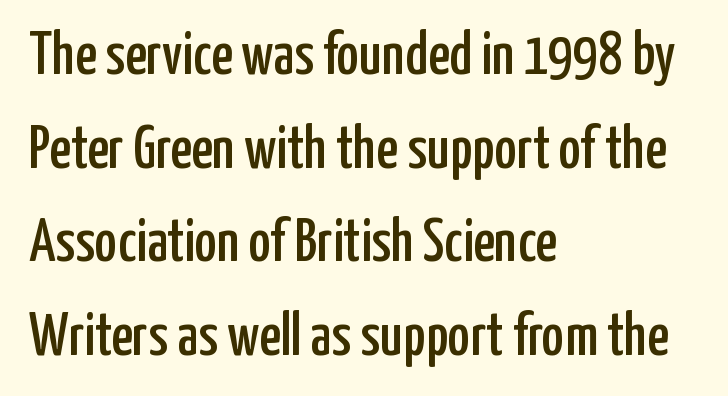
{"serif": "no", "italic": "no", "width": "condensed", "stroke_contrast": "low", "x_height": "medium", "monospaced": "no", "underline": "no", "align": "left", "line_spacing": "normal", "line_spacing_ratio": 1.56, "letter_spacing": "normal", "letter_spacing_em": 0.0, "glyph_px": 60}
